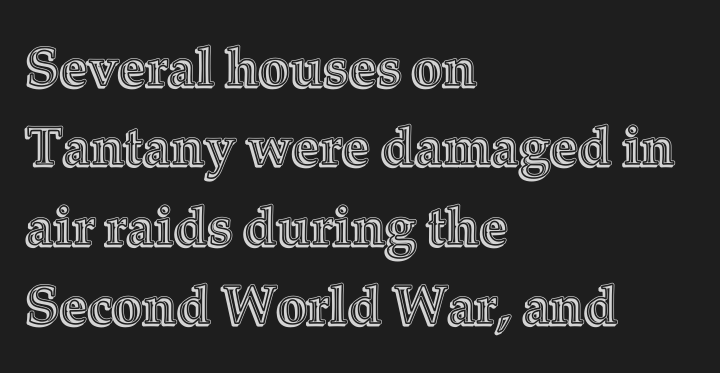
Q: Is the text italic (slanted)? A: No, it is upright.
Q: Is the text underlined? A: No.
Q: How is the paragraph aligned? A: Left-aligned.
Q: Is the spacing between letters normal or unusually wide? A: Normal.
Q: Is the spacing between lines tight, normal or loose? A: Normal.
Q: Width (condensed, normal, or wide)? A: Normal.
Q: x-height? A: Medium.
Q: Monospaced? A: No.
